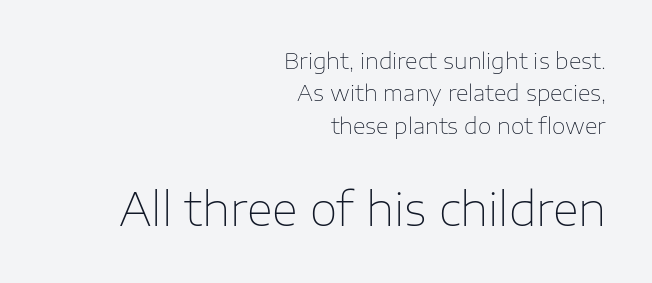
No word sits above an underline. What kind of face is this? One without serifs — a sans. Compared with typical paragraphs, the rows here are spaced about the same. Do the characters align in a grid? No, the font is proportional. Caption: standard tracking, unaltered.
